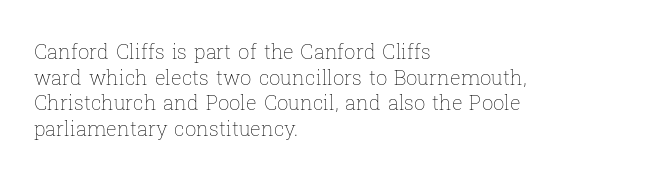
{"italic": "no", "bold": "no", "underline": "no", "align": "left", "line_spacing": "normal", "line_spacing_ratio": 1.28, "letter_spacing": "normal", "letter_spacing_em": 0.0, "glyph_px": 20}
